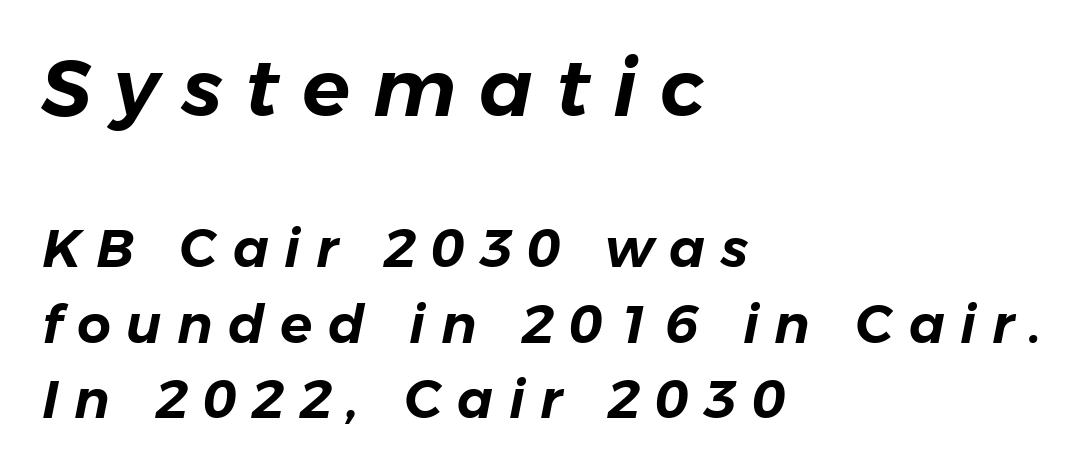
A student would notice the top passage is typeset larger than what follows. Here the glyphs are tracked loosely, breaking word shapes into spaced letters. The leading is moderate, giving the passage an even texture. The paragraph shown leans on its left margin. This is oblique type, the kind used for emphasis or titles. You could not count columns in this text — the font is proportionally spaced.
